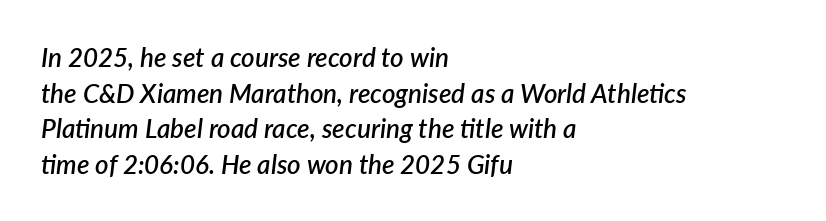
{"italic": "yes", "lean": "right", "slant_degrees": 7, "bold": "semi", "underline": "no", "align": "left", "line_spacing": "normal", "line_spacing_ratio": 1.37, "letter_spacing": "normal", "letter_spacing_em": 0.0, "glyph_px": 26}
